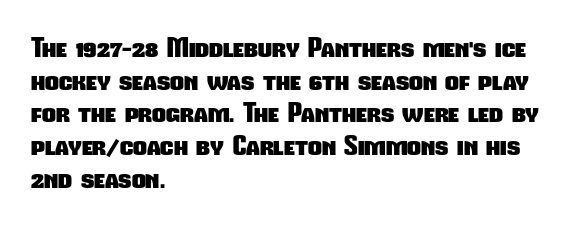
Q: Is the text bold? A: Yes.
Q: Is the text underlined? A: No.
Q: How is the paragraph aligned? A: Left-aligned.
Q: Is the spacing between letters normal or unusually wide? A: Normal.
